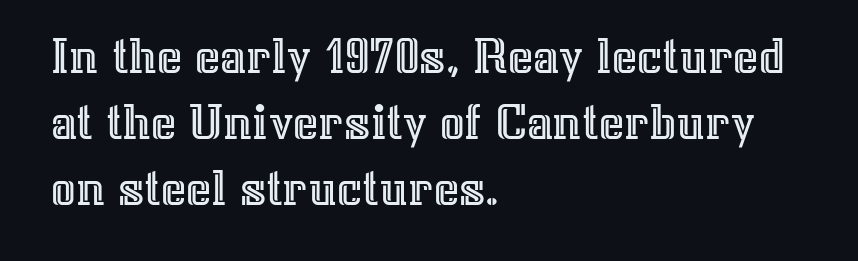
Q: Is the text italic (slanted)? A: No, it is upright.
Q: Is the text underlined? A: No.
Q: How is the paragraph aligned? A: Left-aligned.
Q: Is the spacing between letters normal or unusually wide? A: Normal.
Q: Width (condensed, normal, or wide)? A: Normal.
Q: x-height? A: Medium.
Q: Monospaced? A: No.
